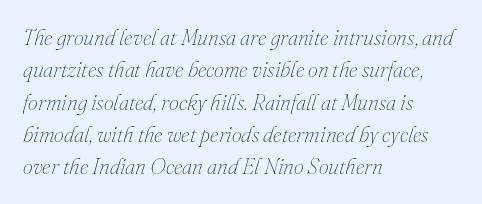
The image shows 22 px text type, italic (leaning right); set left-aligned, normal line spacing (1.47x), normal letter spacing, not underlined.
